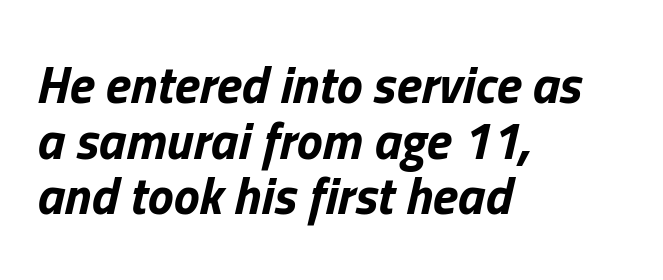
{"italic": "yes", "lean": "right", "slant_degrees": 13, "bold": "yes", "weight": "bold", "width": "normal", "stroke_contrast": "low", "x_height": "medium", "monospaced": "no", "underline": "no", "align": "left", "line_spacing": "tight", "line_spacing_ratio": 1.07, "letter_spacing": "normal", "letter_spacing_em": 0.0, "glyph_px": 52}
